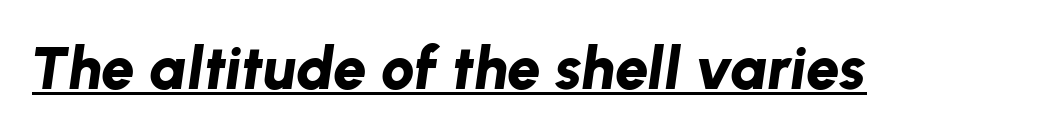
Looks like regular typesetting: each glyph gets only the width it needs. Yep, that's italic — everything's leaning. Caption: standard tracking, unaltered. Notice how a bar underscores the lettering throughout. Typesetter's note: full bold, strokes at maximum text heaviness.
